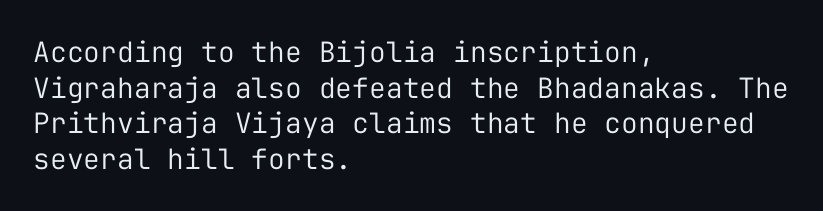
The image shows 28 px regular-weight sans-serif type, upright, monospaced; set left-aligned, normal line spacing (1.27x), normal letter spacing, not underlined; low stroke contrast and a medium x-height.
